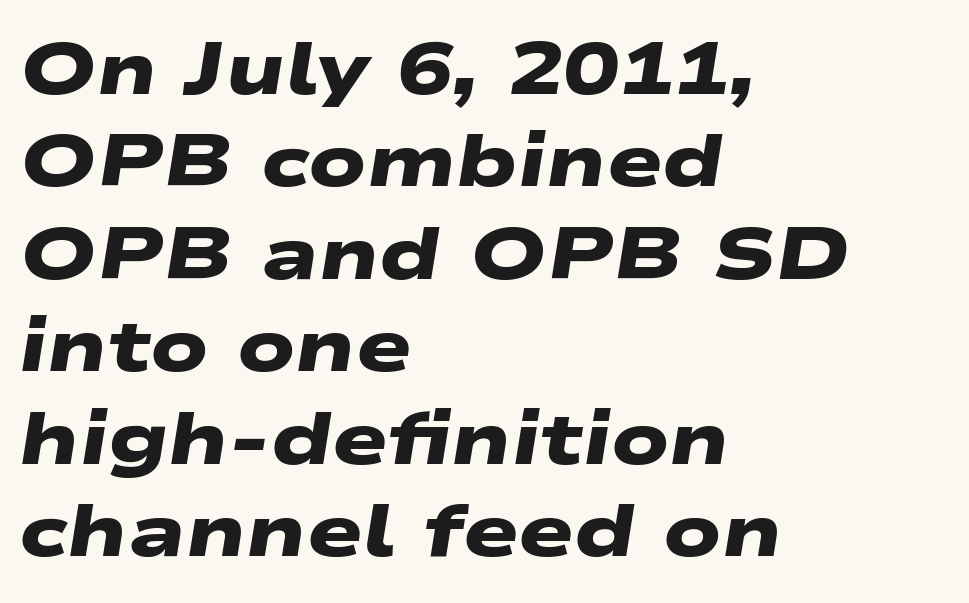
You could call the tracking neutral — neither tight nor loose. A typesetter would call this proportional, since set widths differ per character. If you measured baseline to baseline, you'd find a middling distance. Typographic density is high because the face is bold. To sum up the face: it is a sans, with no serifs. The glyphs are unaccompanied by any horizontal stroke below them.
